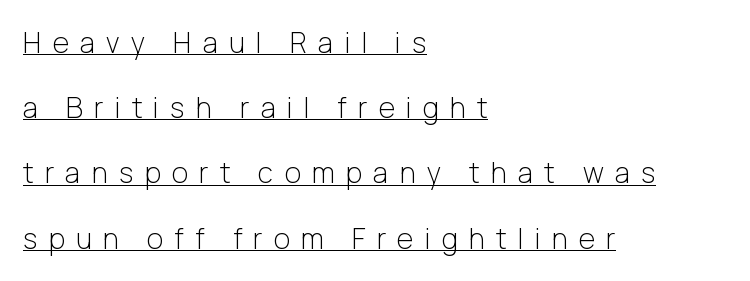
The image shows 28 px light sans-serif type, upright; set left-aligned, loose line spacing (2.33x), unusually wide letter spacing (+0.4 em), underlined; low stroke contrast and a medium x-height.
